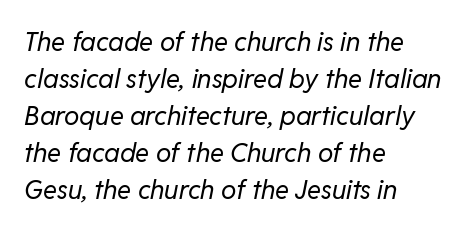
The image shows 26 px text type, italic (leaning right); set left-aligned, normal line spacing (1.42x), normal letter spacing, not underlined.
